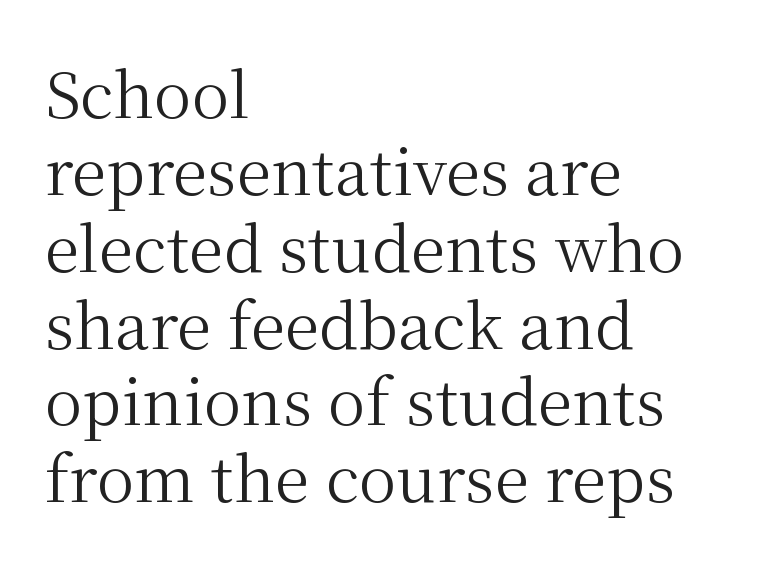
Type without underlining. Line starts are locked; line ends wander. Rendered with straight, roman letterforms. Here the designer chose a conventional face with non-uniform glyph widths.
